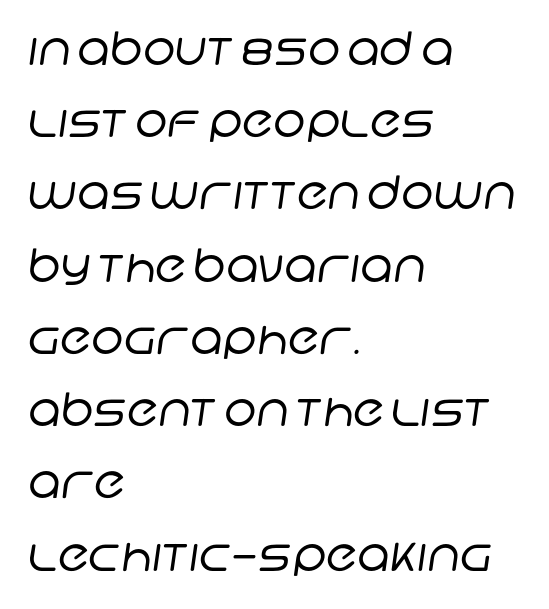
The image shows 46 px regular-weight sans-serif type; set left-aligned, normal line spacing (1.57x), normal letter spacing, not underlined; low stroke contrast and a large x-height.
